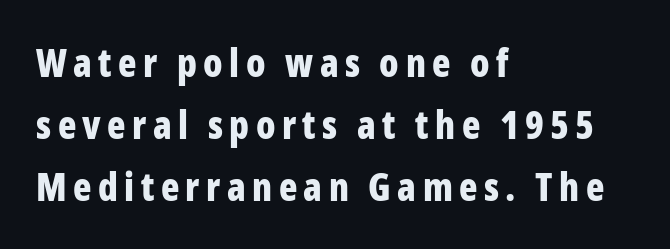
{"serif": "no", "italic": "no", "bold": "yes", "weight": "bold", "width": "condensed", "stroke_contrast": "low", "x_height": "medium", "monospaced": "no", "underline": "no", "align": "left", "line_spacing": "normal", "line_spacing_ratio": 1.63, "glyph_px": 38}
